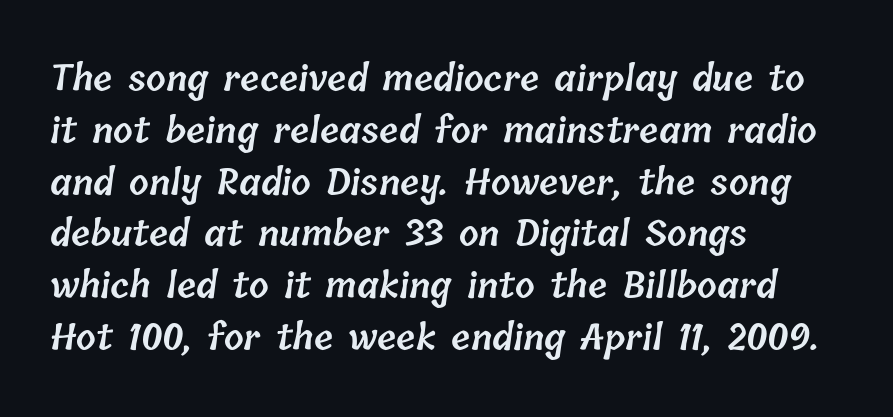
The foot of each line stays bare and open. The gaps between neighbouring characters are ordinary and unremarkable. Is there much room between lines? A standard amount, neither cramped nor airy. Horizontally, the lines are justified to the leading edge only. Slightly chunky letters — semibold, I'd say, not full bold.
